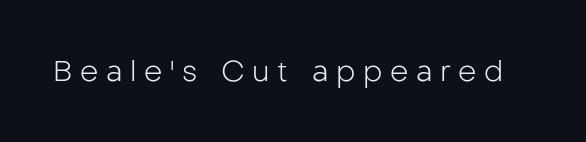
Q: Is the text bold? A: No.
Q: Is the text italic (slanted)? A: No, it is upright.
Q: Is the typeface a serif or a sans-serif typeface? A: Sans-serif.
Q: Is the text underlined? A: No.
Q: Is the spacing between letters normal or unusually wide? A: Unusually wide.
Q: Width (condensed, normal, or wide)? A: Normal.
Q: Stroke contrast? A: Low.
Q: x-height? A: Medium.
Q: Monospaced? A: No.
